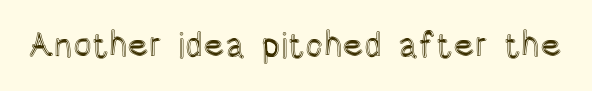
The image shows 35 px condensed type, upright; set normal letter spacing, not underlined; a large x-height.
